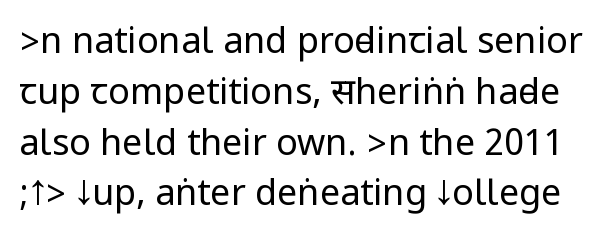
{"serif": "no", "italic": "no", "bold": "no", "weight": "regular", "width": "condensed", "stroke_contrast": "low", "underline": "no", "line_spacing": "normal", "line_spacing_ratio": 1.41, "letter_spacing": "normal", "letter_spacing_em": 0.0, "glyph_px": 36}
